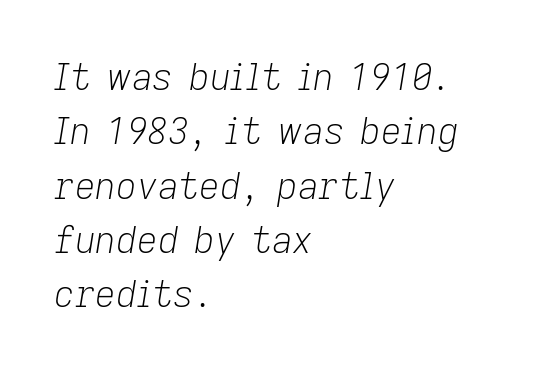
{"italic": "yes", "lean": "right", "slant_degrees": 9, "bold": "no", "weight": "light", "width": "normal", "stroke_contrast": "low", "x_height": "medium", "monospaced": "no", "underline": "no", "align": "left", "line_spacing": "normal", "line_spacing_ratio": 1.51, "letter_spacing": "normal", "letter_spacing_em": 0.0, "glyph_px": 36}
